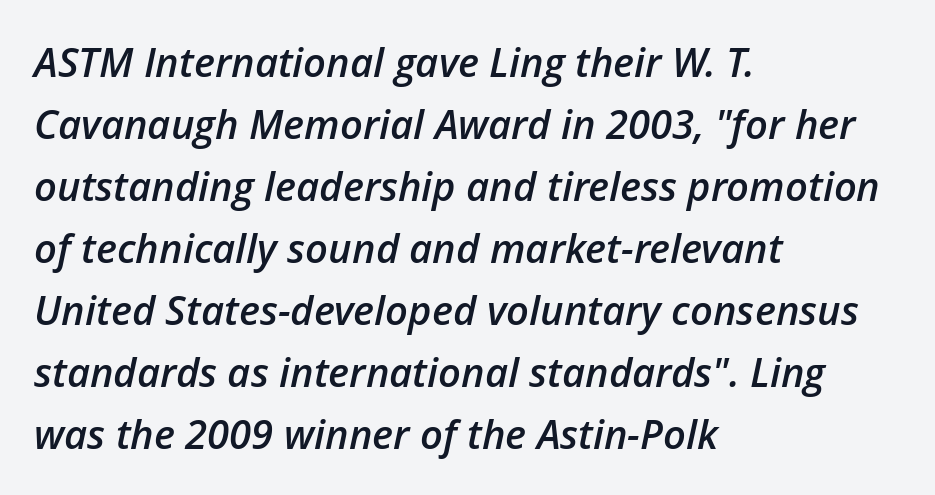
{"italic": "yes", "lean": "right", "slant_degrees": 12, "bold": "semi", "weight": "semibold", "width": "normal", "stroke_contrast": "low", "x_height": "medium", "monospaced": "no", "underline": "no", "align": "left", "line_spacing": "normal", "line_spacing_ratio": 1.55, "letter_spacing": "normal", "letter_spacing_em": 0.0, "glyph_px": 40}
